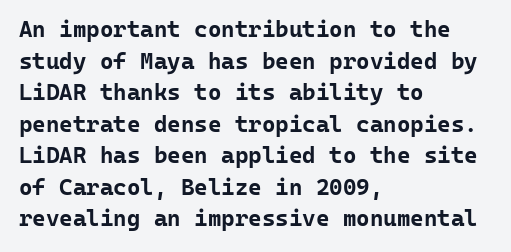
Q: Is the text bold? A: Yes.
Q: Is the text italic (slanted)? A: No, it is upright.
Q: Is the text underlined? A: No.
Q: How is the paragraph aligned? A: Left-aligned.
Q: Is the spacing between letters normal or unusually wide? A: Normal.
Q: Is the spacing between lines tight, normal or loose? A: Normal.
